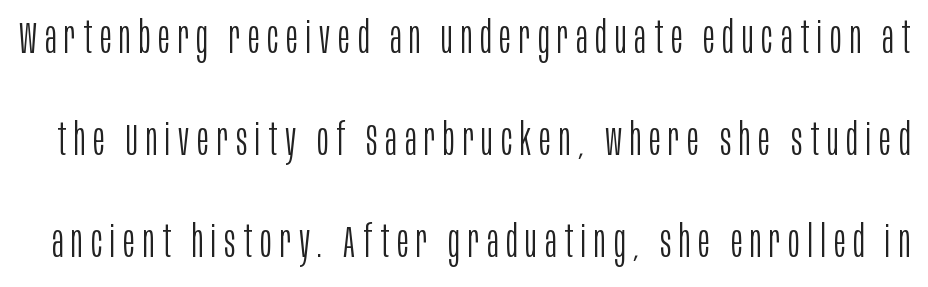
The axis of the letterforms is exactly vertical. Anything drawn beneath the words? Only blank space. This rendering employs a face without finishing strokes, i.e., a sans-serif. The font is comparable to plain body text, perhaps lighter. The passage shown is typed in a proportional face where columns would drift.
